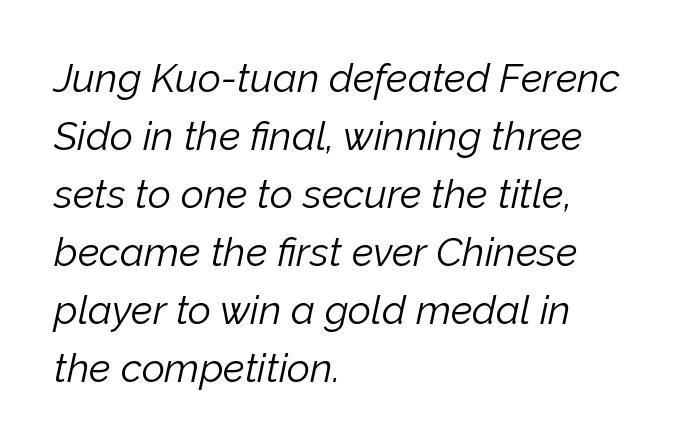
You could not count columns in this text — the font is proportionally spaced. This rendering uses left alignment, leaving the right contour irregular. This rendering features lettering with no underline. Slanted lettering throughout.
